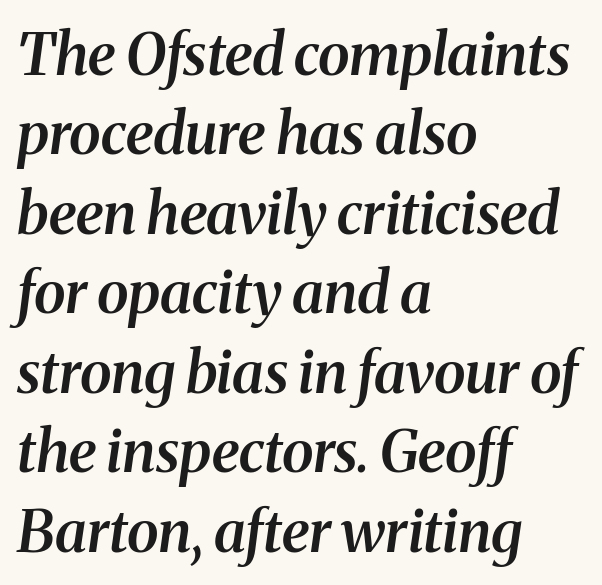
{"serif": "yes", "italic": "yes", "lean": "right", "slant_degrees": 8, "bold": "semi", "weight": "semibold", "width": "normal", "stroke_contrast": "medium", "x_height": "medium", "monospaced": "no", "underline": "no", "align": "left", "line_spacing": "normal", "line_spacing_ratio": 1.37, "letter_spacing": "normal", "letter_spacing_em": 0.0, "glyph_px": 58}
